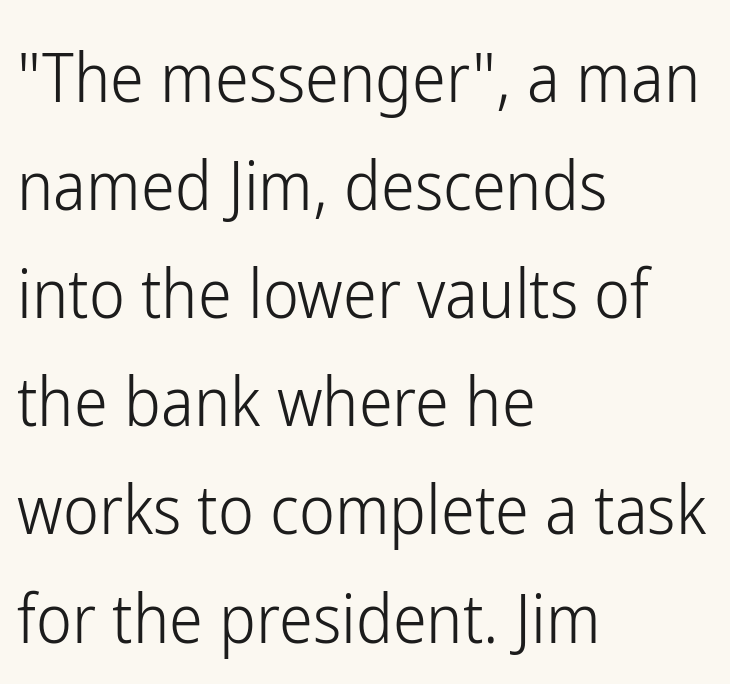
Q: Is the text bold? A: No.
Q: Is the text italic (slanted)? A: No, it is upright.
Q: Is the typeface a serif or a sans-serif typeface? A: Sans-serif.
Q: Is the text underlined? A: No.
Q: How is the paragraph aligned? A: Left-aligned.
Q: Is the spacing between letters normal or unusually wide? A: Normal.
Q: Is the spacing between lines tight, normal or loose? A: Normal.
Q: Width (condensed, normal, or wide)? A: Condensed.
Q: Stroke contrast? A: Low.
Q: x-height? A: Medium.
Q: Monospaced? A: No.
